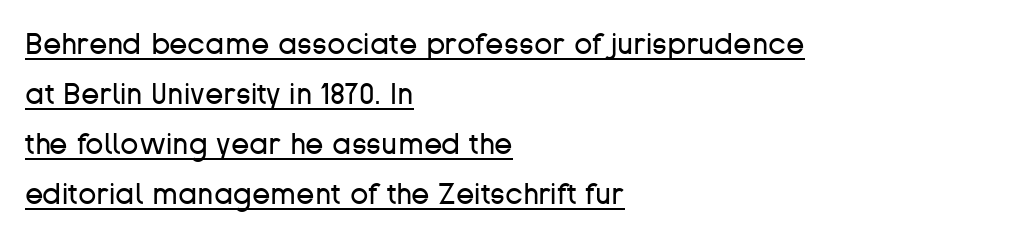
The rendered words wear a rule along their underside. Note the varied advance widths — an 'i' is clearly narrower than an 'm'. On a weight scale, this lands at 450 or below. The line-height multiplier appears to be the usual default. This is the regular roman posture of the typeface.
